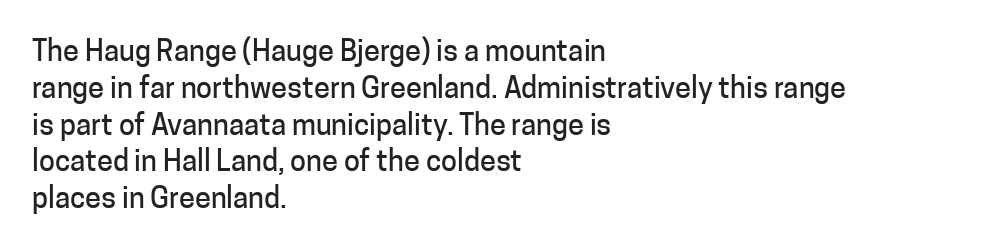
Students, note that the glyphs here touch the page at normal intervals. Lines of text with bare space underneath. Think of a printed novel: that variable character pitch is what you see here. Look at the bottom of the vertical strokes: they stop flat, with no serifs.
